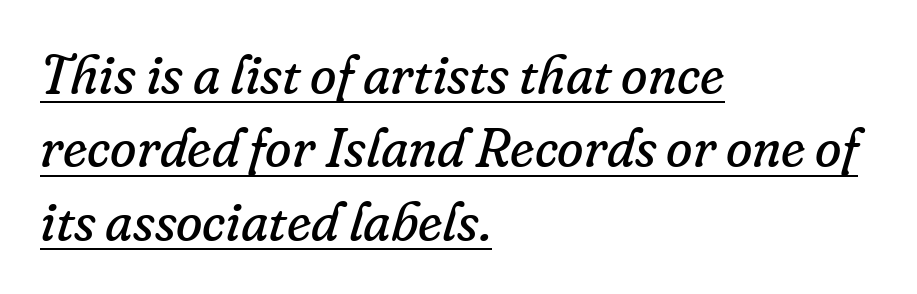
Q: Is the text bold? A: No.
Q: Is the text italic (slanted)? A: Yes, it leans right by about 16 degrees.
Q: Is the typeface a serif or a sans-serif typeface? A: Serif.
Q: Is the text underlined? A: Yes.
Q: How is the paragraph aligned? A: Left-aligned.
Q: Is the spacing between letters normal or unusually wide? A: Normal.
Q: Is the spacing between lines tight, normal or loose? A: Normal.
Q: Width (condensed, normal, or wide)? A: Normal.
Q: Stroke contrast? A: Low.
Q: x-height? A: Small.
Q: Monospaced? A: No.
